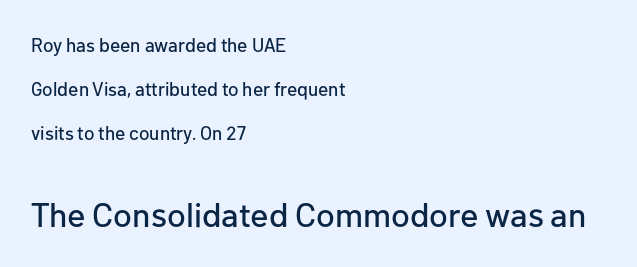
{"serif": "no", "italic": "no", "width": "normal", "stroke_contrast": "low", "x_height": "medium", "monospaced": "no", "underline": "no", "align": "left", "line_spacing": "loose", "line_spacing_ratio": 2.32, "letter_spacing": "normal", "letter_spacing_em": 0.0, "larger_block": "second", "size_ratio": 1.79, "glyph_px": 34}
